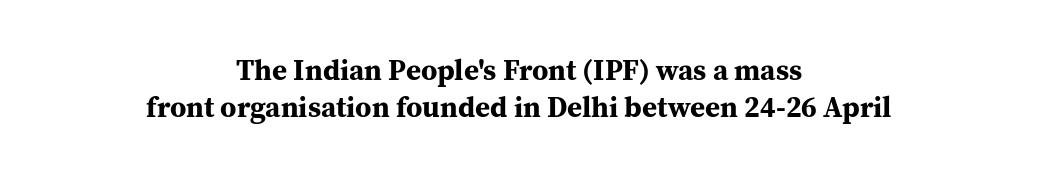
Q: Is the text bold? A: Yes.
Q: Is the text italic (slanted)? A: No, it is upright.
Q: Is the typeface a serif or a sans-serif typeface? A: Serif.
Q: Is the text underlined? A: No.
Q: How is the paragraph aligned? A: Centered.
Q: Is the spacing between letters normal or unusually wide? A: Normal.
Q: Is the spacing between lines tight, normal or loose? A: Normal.
Q: Width (condensed, normal, or wide)? A: Normal.
Q: Stroke contrast? A: Medium.
Q: x-height? A: Medium.
Q: Monospaced? A: No.
